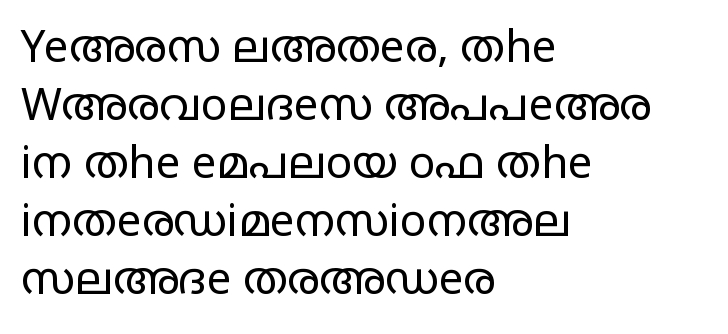
Letterform terminals end flat and unadorned throughout the passage. The passage shown is not underscored anywhere. One-word summary of the alignment: left. Letter spacing: default. The type sits square on the baseline with zero lean. Successive baselines arrive at the customary interval.
